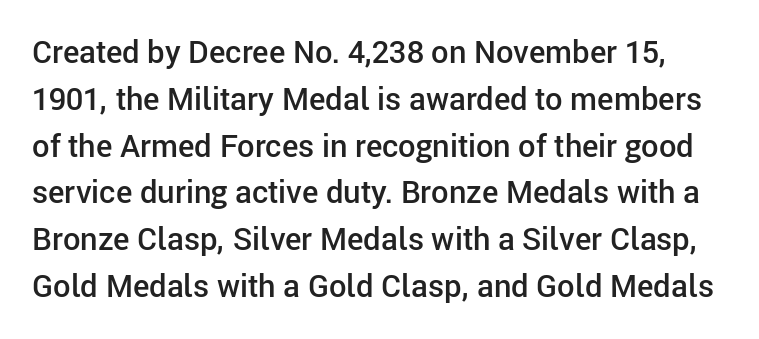
Do the letters lean? They stand straight. Students, note that the glyphs here touch the page at normal intervals. This rendering features lettering with no underline. The characters display no serif detailing; their extremities are plain. Do the characters align in a grid? No, the font is proportional. Stroke thickness is moderately raised; the sample reads as semibold.
